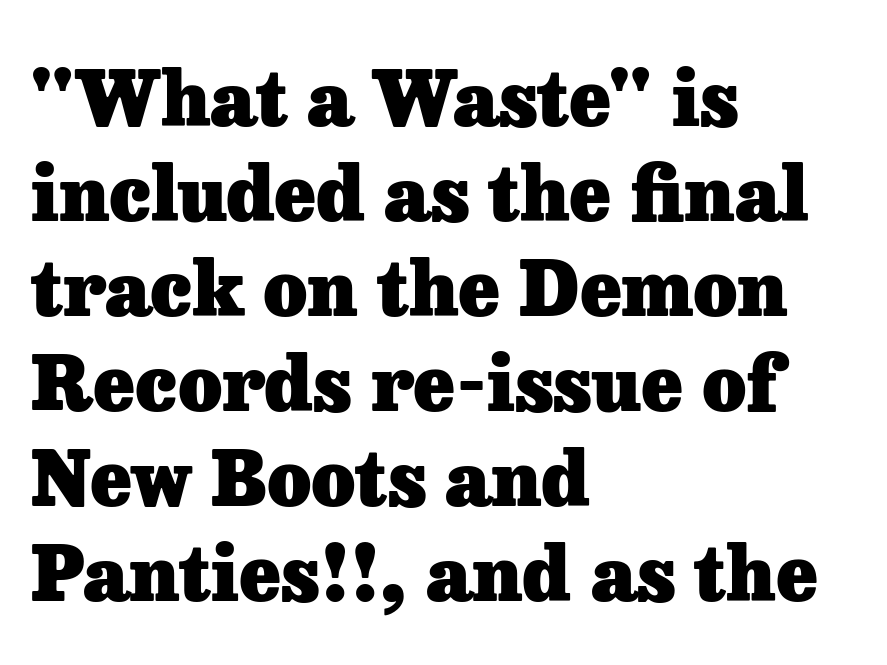
{"serif": "yes", "italic": "no", "bold": "yes", "weight": "heavy", "width": "normal", "stroke_contrast": "low", "x_height": "medium", "monospaced": "no", "underline": "no", "align": "left", "line_spacing": "normal", "line_spacing_ratio": 1.25, "letter_spacing": "normal", "letter_spacing_em": 0.0, "glyph_px": 76}
